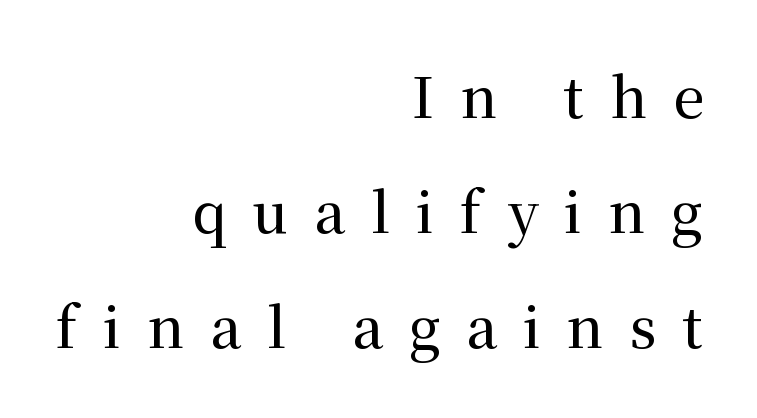
The specimen reads as upright at a glance. The string is rendered with underlining switched off. In CSS terms this would be text-align: right. The letters advance in unequal steps, a hallmark of proportional type.
